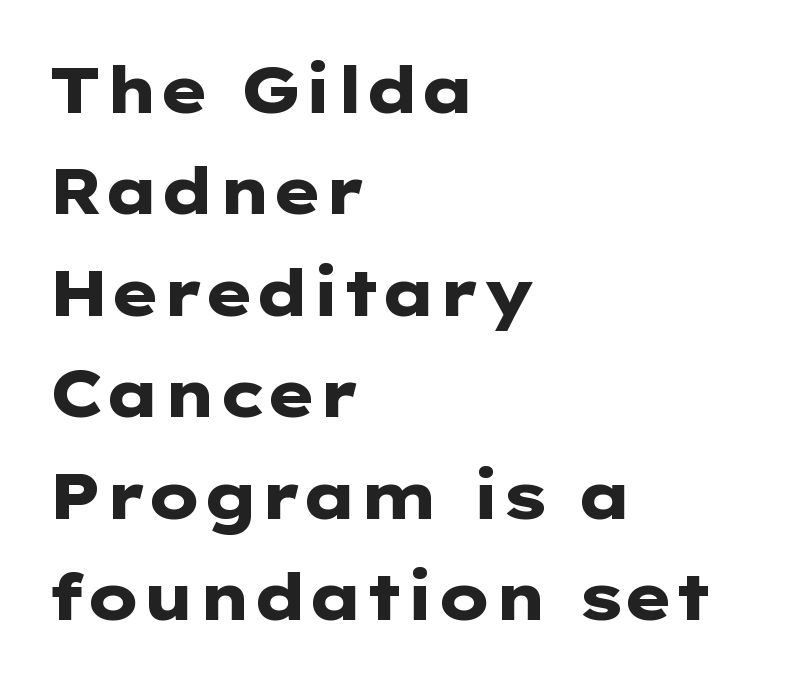
Does the leading feel generous? No, just average. Observe the ordinary spacing: letters are neighbours, not strangers. Looks like regular typesetting: each glyph gets only the width it needs. This sample uses a sans-serif face.
